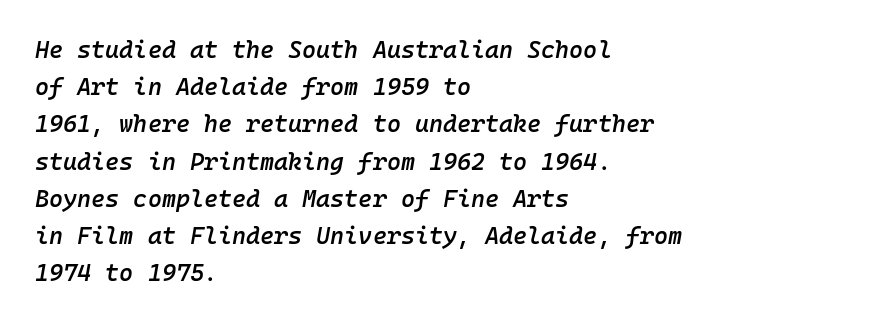
The lines are quadded left. A fair bit of extra ink — the face is semibold, not bold. What stands out about the letter spacing? Nothing — it is the standard amount. No word sits above an underline. Compared with typical paragraphs, the rows here are spaced about the same.
